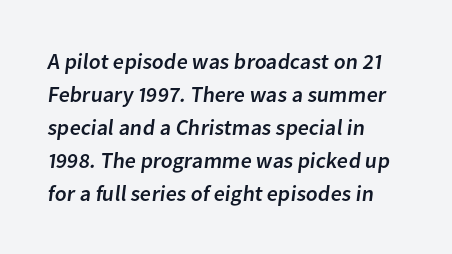
Q: Is the text underlined? A: No.
Q: How is the paragraph aligned? A: Left-aligned.
Q: Is the spacing between letters normal or unusually wide? A: Normal.
Q: Is the spacing between lines tight, normal or loose? A: Normal.
